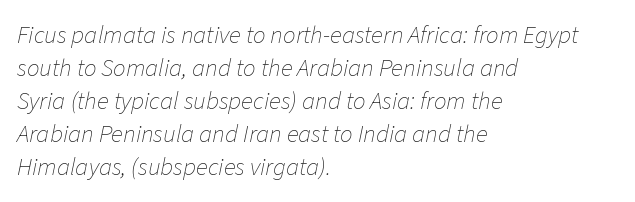
Q: Is the text bold? A: No.
Q: Is the text italic (slanted)? A: Yes, it leans right by about 11 degrees.
Q: Is the text underlined? A: No.
Q: How is the paragraph aligned? A: Left-aligned.
Q: Is the spacing between letters normal or unusually wide? A: Normal.
Q: Is the spacing between lines tight, normal or loose? A: Normal.
